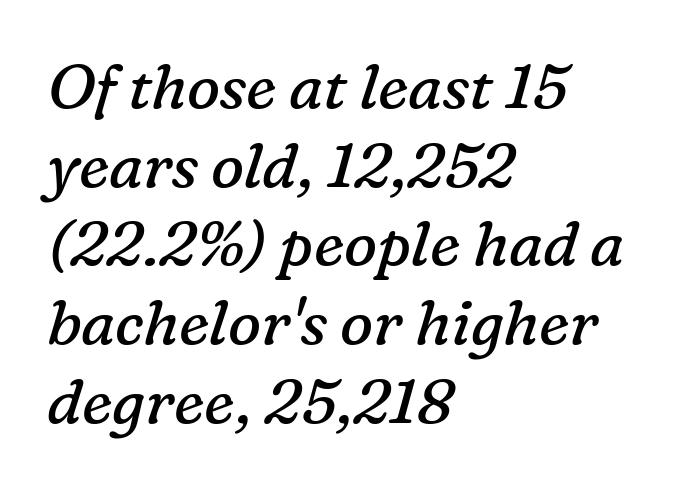
Q: Is the text bold? A: No.
Q: Is the text italic (slanted)? A: Yes, it leans right by about 16 degrees.
Q: Is the typeface a serif or a sans-serif typeface? A: Serif.
Q: Is the text underlined? A: No.
Q: How is the paragraph aligned? A: Left-aligned.
Q: Is the spacing between letters normal or unusually wide? A: Normal.
Q: Is the spacing between lines tight, normal or loose? A: Normal.
Q: Width (condensed, normal, or wide)? A: Normal.
Q: Stroke contrast? A: Low.
Q: x-height? A: Medium.
Q: Monospaced? A: No.
